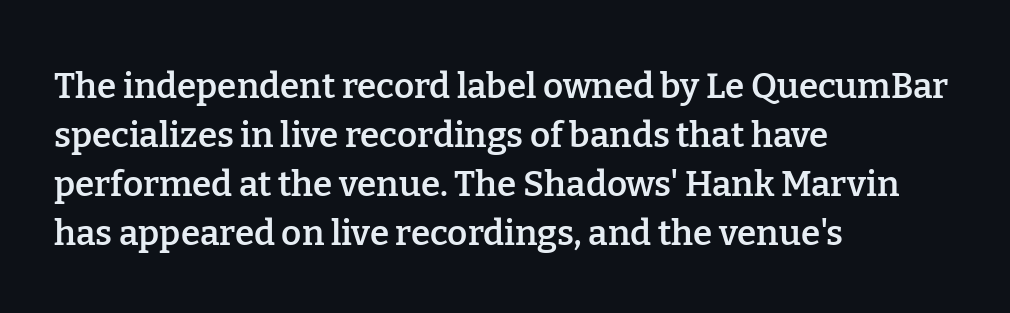
Tall strokes in this sample are plumb rather than angled. The rendering anchors every line to the left-hand side. Here the glyphs are tracked normally, forming tight word shapes. Compared with typical paragraphs, the rows here are spaced about the same. Descenders hang freely into open space. This sample uses a serif face.
